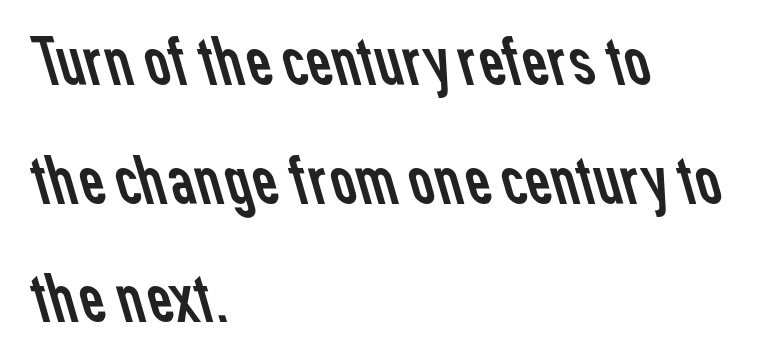
Words float on clear page, feet unadorned. No chunkiness to these letters — they're not bold. Proportional: the letters do not fall into vertical columns. Line starts are locked; line ends wander.
